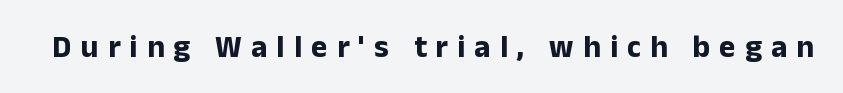
Underlining? Definitely not there. There is plenty of visible air inserted between adjacent glyphs. Letterform terminals end flat and unadorned throughout the passage. These lines are rendered in a variable-pitch font. No italicization has been applied; the sample stays upright. Summary of weight: heavy, a full bold.
